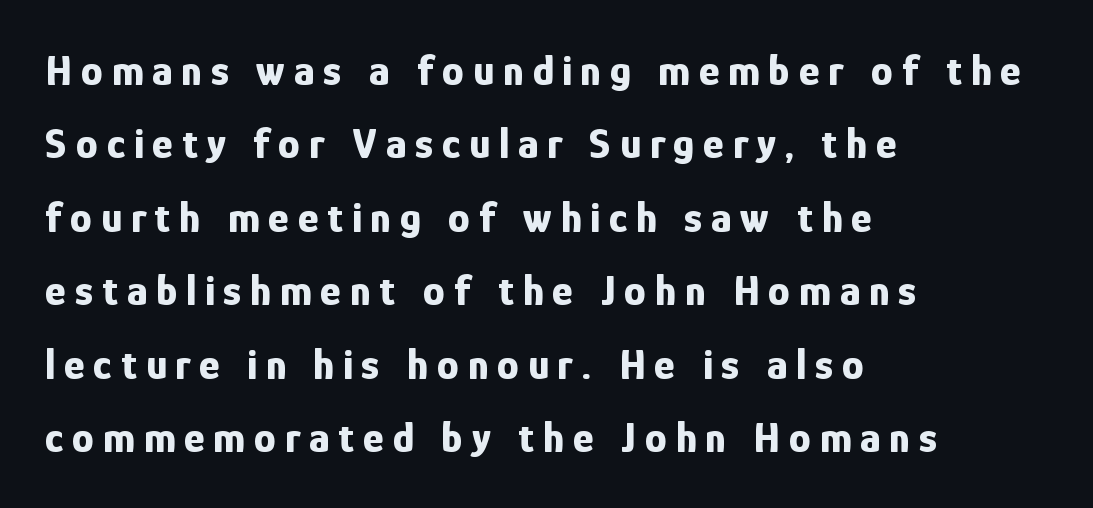
{"serif": "no", "italic": "no", "bold": "yes", "weight": "bold", "width": "condensed", "stroke_contrast": "low", "x_height": "medium", "monospaced": "no", "underline": "no", "align": "left", "line_spacing": "normal", "line_spacing_ratio": 1.67, "letter_spacing": "wide", "letter_spacing_em": 0.2, "glyph_px": 44}
